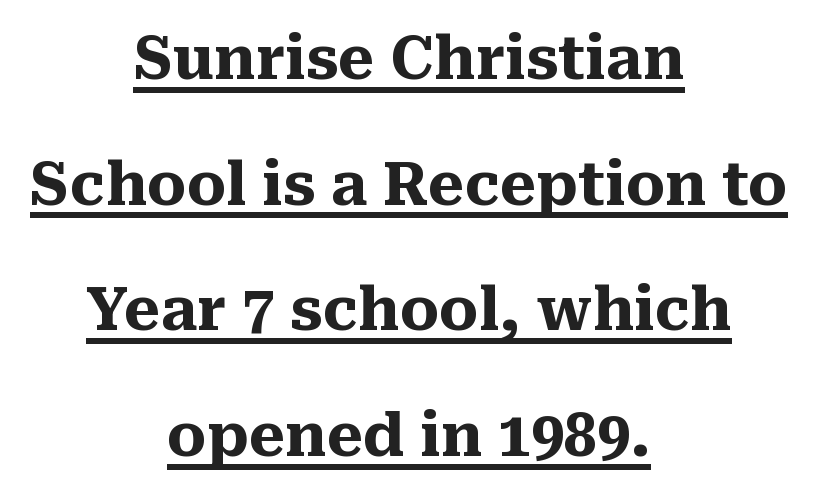
The text block is weighted toward neither margin, spreading evenly from the middle. In terms of letterform style, serifs are clearly present. Bold? Absolutely — the strokes are thick and heavy. Quick note: not italic, upright. The block of text is sparse from top to bottom, with ample space between rows. These characters rest on top of a visible drawn line.
